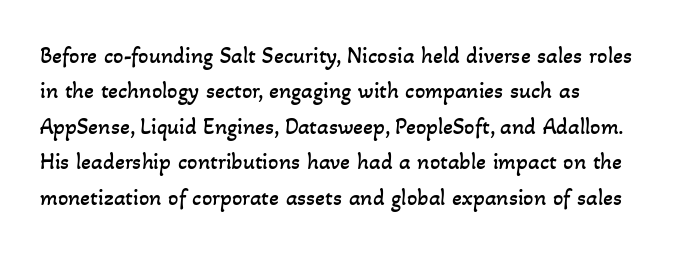
Q: Is the text bold? A: No.
Q: Is the text underlined? A: No.
Q: Is the spacing between letters normal or unusually wide? A: Normal.
Q: Is the spacing between lines tight, normal or loose? A: Normal.
